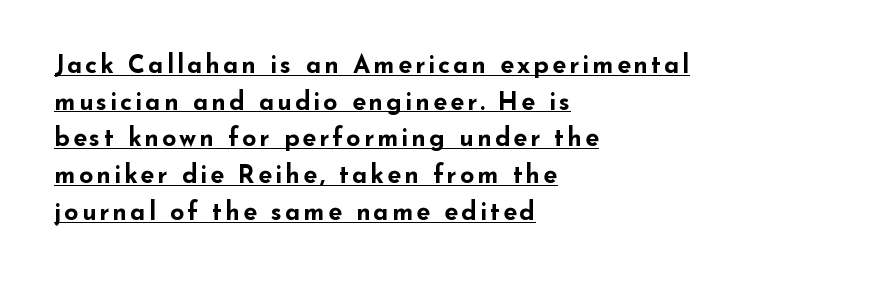
Q: Is the text bold? A: Yes.
Q: Is the text italic (slanted)? A: No, it is upright.
Q: Is the text underlined? A: Yes.
Q: How is the paragraph aligned? A: Left-aligned.
Q: Is the spacing between lines tight, normal or loose? A: Normal.
